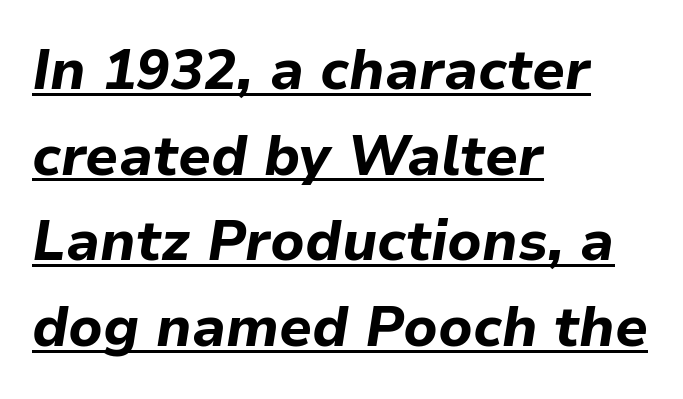
The rendered words wear a rule along their underside. The sample has been set heavy, in full bold. Compared with ordinary roman type, these characters are visibly tilted. The type is set solid horizontally, with unmodified tracking. The rag falls on the right side of this text block. Is this a fixed-width face? No — the glyphs have proportional, varying widths.
